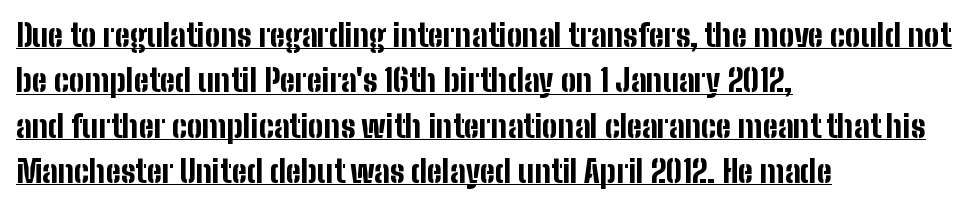
{"serif": "no", "italic": "no", "bold": "yes", "weight": "bold", "width": "condensed", "stroke_contrast": "low", "x_height": "medium", "monospaced": "no", "underline": "yes", "align": "left", "line_spacing": "normal", "line_spacing_ratio": 1.46, "letter_spacing": "normal", "letter_spacing_em": 0.0, "glyph_px": 31}
